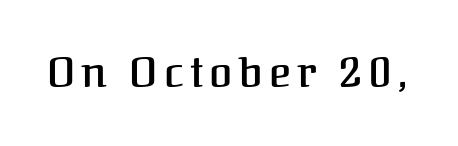
You could not count columns in this text — the font is proportionally spaced. How heavy is the stroke? Medium-heavy — a semibold, shy of bold. Posture: upright roman. Type without underlining. Look at the bottom of the vertical strokes: they flare into serifs here.
